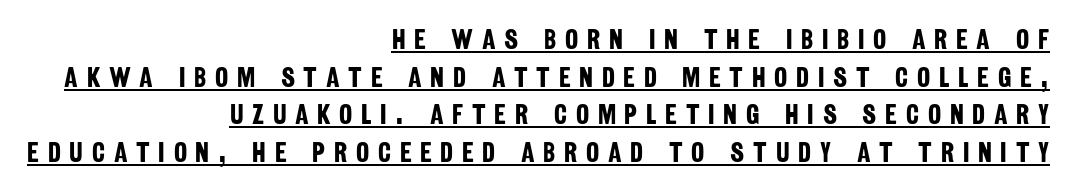
The image shows 28 px bold, condensed sans-serif type; set right-aligned, normal line spacing (1.34x), unusually wide letter spacing (+0.31 em), underlined; low stroke contrast and a large x-height.
